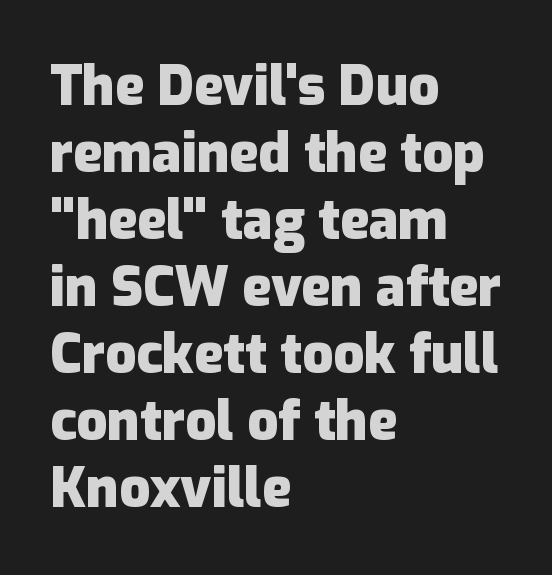
The ragged edge is on the right, which tells us the setting is flush left. A sans-serif font was chosen for this passage. Upright lettering throughout. Between one letter and the next there's only the usual sliver of space. Heavy-handed strokes throughout: this text is bold.
